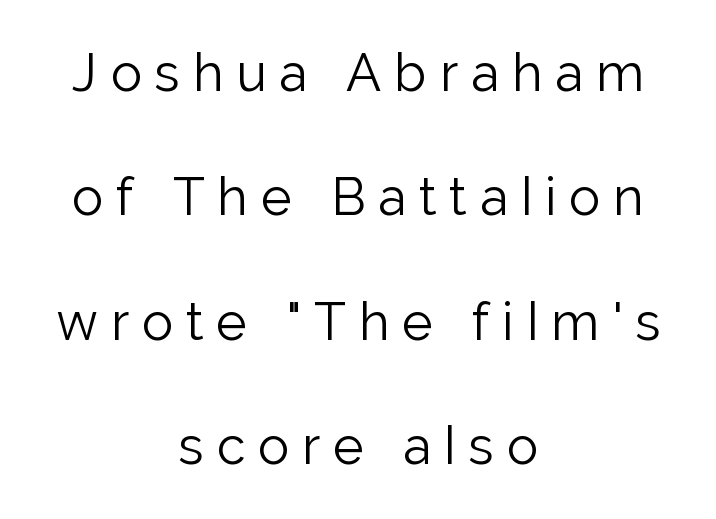
Q: Is the text bold? A: No.
Q: Is the text italic (slanted)? A: No, it is upright.
Q: Is the typeface a serif or a sans-serif typeface? A: Sans-serif.
Q: Is the text underlined? A: No.
Q: How is the paragraph aligned? A: Centered.
Q: Is the spacing between letters normal or unusually wide? A: Unusually wide.
Q: Is the spacing between lines tight, normal or loose? A: Loose.
Q: Width (condensed, normal, or wide)? A: Normal.
Q: Stroke contrast? A: Low.
Q: x-height? A: Medium.
Q: Monospaced? A: No.
